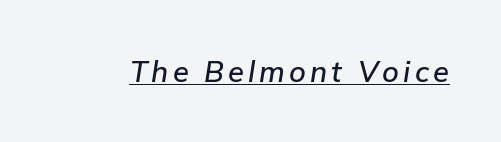
{"italic": "yes", "lean": "right", "slant_degrees": 9, "width": "normal", "stroke_contrast": "low", "x_height": "medium", "monospaced": "no", "underline": "yes", "glyph_px": 29}
